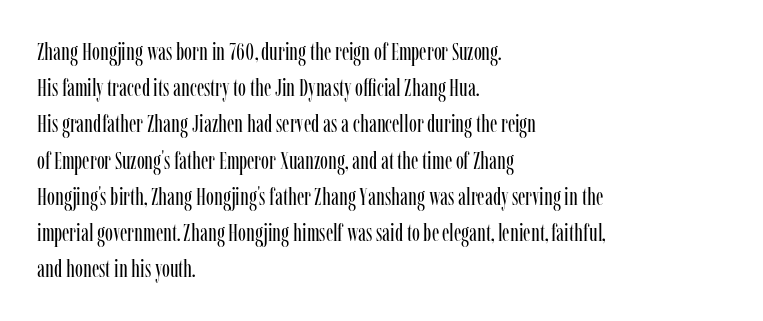
The image shows 24 px text type, upright; set left-aligned, normal line spacing (1.51x), normal letter spacing, not underlined.
